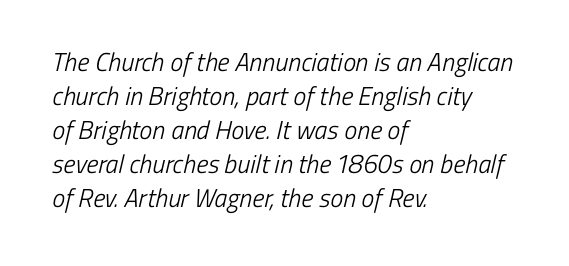
The image shows 26 px text type; set left-aligned, normal line spacing (1.31x), normal letter spacing, not underlined.
